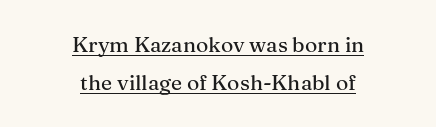
The image shows 21 px text type, upright; set centered, line spacing 1.79x, normal letter spacing, underlined.
